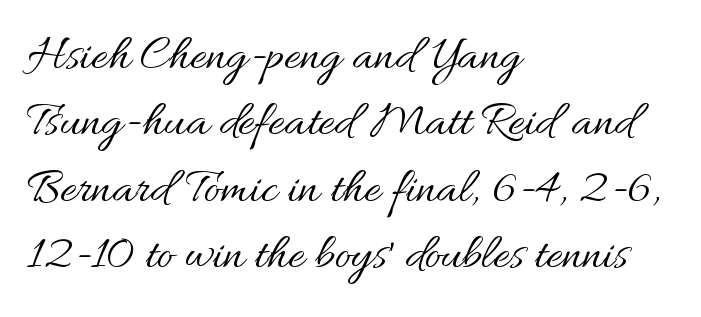
The image shows 50 px regular-weight type; set left-aligned, normal line spacing (1.33x), normal letter spacing, not underlined; medium stroke contrast and a small x-height.
